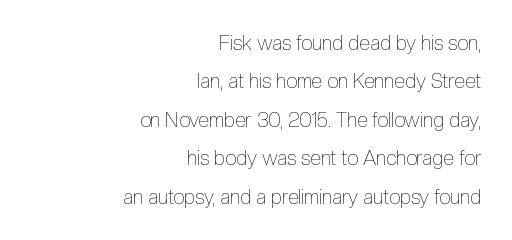
The image shows 20 px text type, upright; set right-aligned, loose line spacing (1.92x), normal letter spacing, not underlined.
